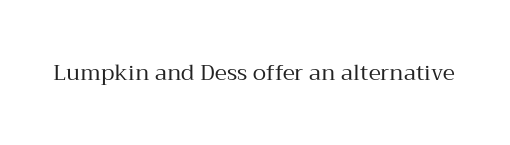
{"italic": "no", "bold": "no", "underline": "no", "letter_spacing": "normal", "letter_spacing_em": 0.0, "glyph_px": 22}
